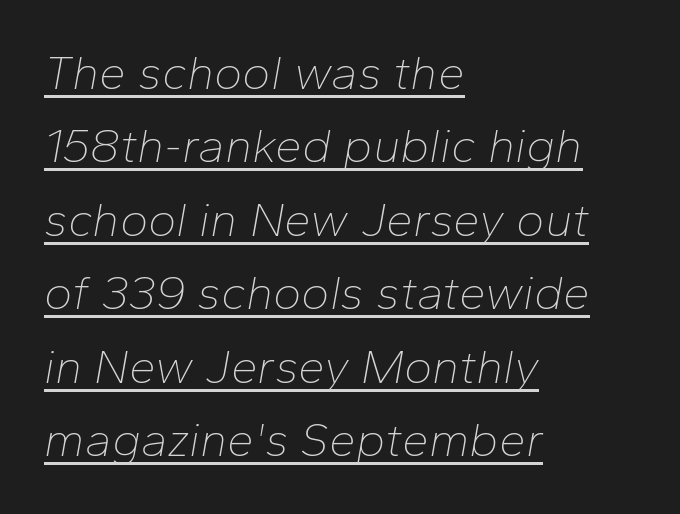
The image shows 48 px thin type, italic (leaning right); set left-aligned, normal line spacing (1.53x), normal letter spacing, underlined; low stroke contrast and a medium x-height.
